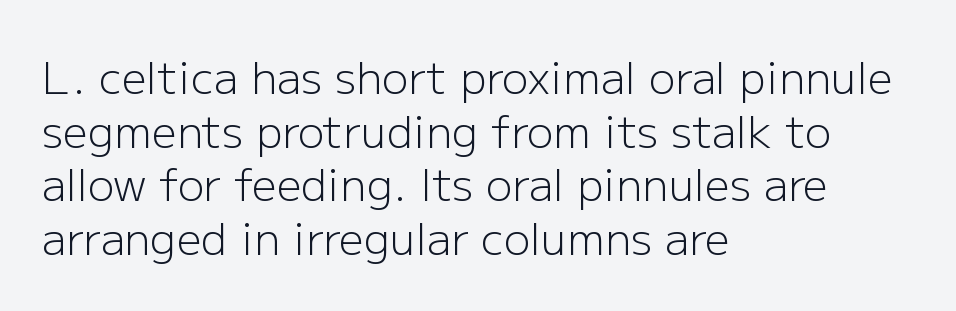
The image shows 44 px light sans-serif type, upright; set left-aligned, line spacing 1.22x, normal letter spacing, not underlined; low stroke contrast and a medium x-height.
